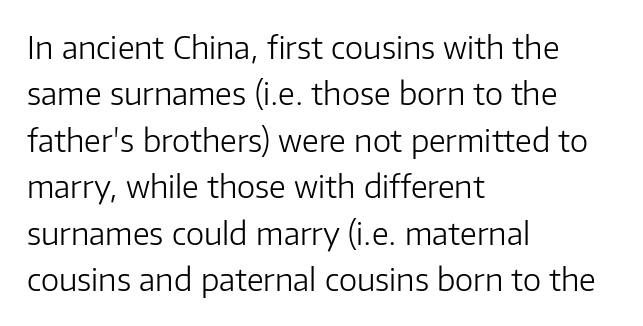
{"serif": "no", "italic": "no", "bold": "no", "weight": "light", "width": "normal", "stroke_contrast": "low", "x_height": "medium", "monospaced": "no", "underline": "no", "align": "left", "line_spacing": "normal", "line_spacing_ratio": 1.5, "letter_spacing": "normal", "letter_spacing_em": 0.0, "glyph_px": 31}
